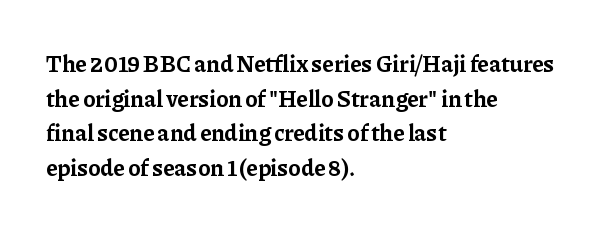
The image shows 23 px bold type, upright; set left-aligned, normal line spacing (1.51x), normal letter spacing, not underlined.
